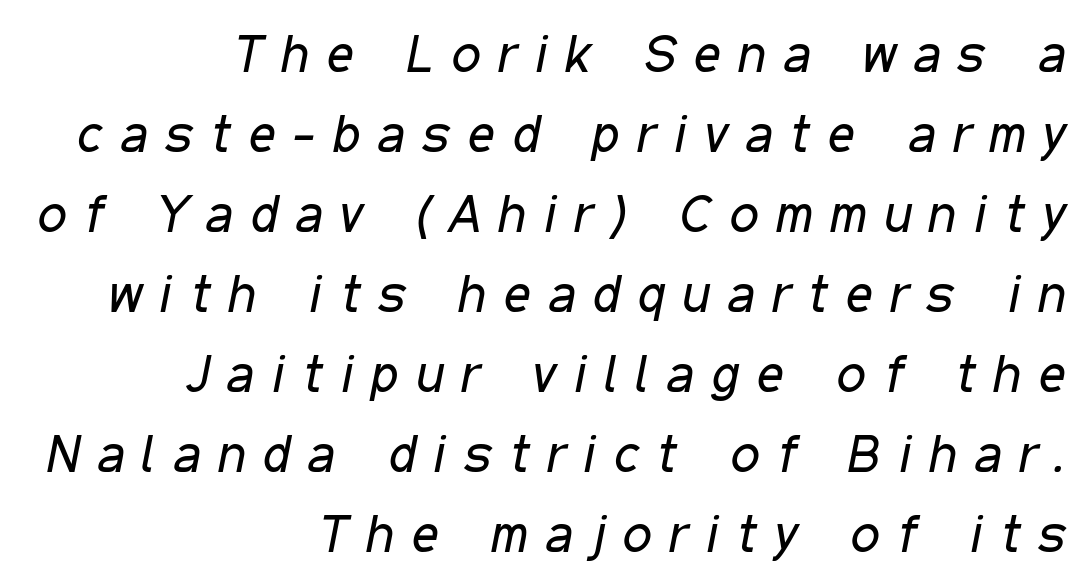
The image shows 52 px regular-weight, condensed type, italic (leaning right); set right-aligned, normal line spacing (1.54x), unusually wide letter spacing (+0.34 em), not underlined; low stroke contrast and a medium x-height.
